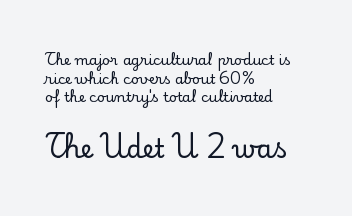
Does the bottom block carry the larger type? Yes, it does. These lines stack with their left ends in a neat column. Characters follow at the spacing the type designer built in. Italic: no, the glyphs are upright roman. Honestly, there is no underline to notice here at all. The designer left line spacing at the default.
